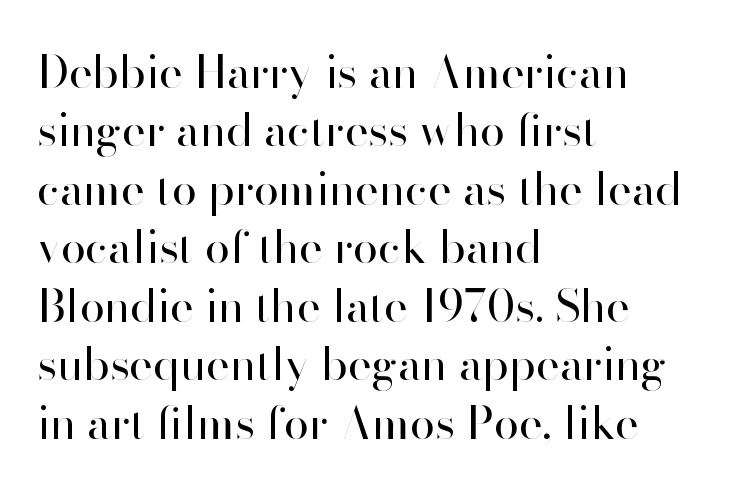
Q: Is the text bold? A: No.
Q: Is the text italic (slanted)? A: No, it is upright.
Q: Is the typeface a serif or a sans-serif typeface? A: Sans-serif.
Q: Is the text underlined? A: No.
Q: How is the paragraph aligned? A: Left-aligned.
Q: Is the spacing between letters normal or unusually wide? A: Normal.
Q: Is the spacing between lines tight, normal or loose? A: Normal.
Q: Width (condensed, normal, or wide)? A: Normal.
Q: Stroke contrast? A: High.
Q: x-height? A: Small.
Q: Monospaced? A: No.
